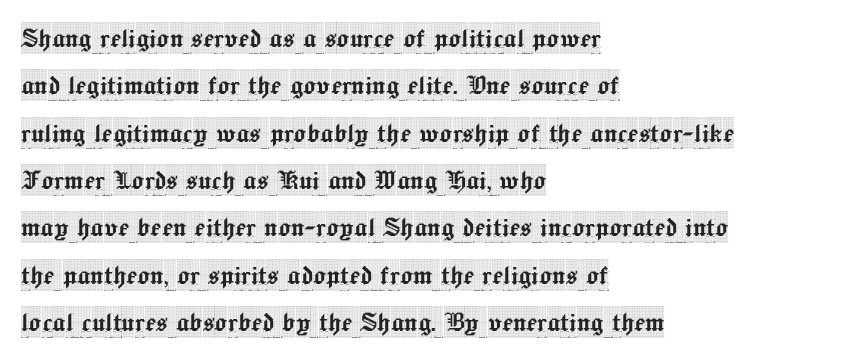
{"serif": "yes", "italic": "no", "width": "condensed", "x_height": "large", "monospaced": "no", "underline": "no", "align": "left", "line_spacing": "normal", "line_spacing_ratio": 1.48, "letter_spacing": "normal", "letter_spacing_em": 0.0, "glyph_px": 32}
